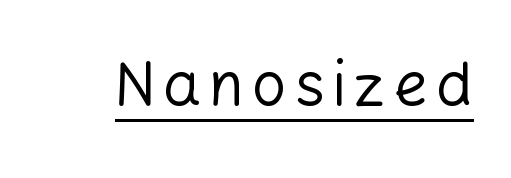
{"serif": "no", "italic": "no", "bold": "no", "weight": "regular", "width": "normal", "stroke_contrast": "low", "x_height": "medium", "monospaced": "no", "underline": "yes", "glyph_px": 61}
